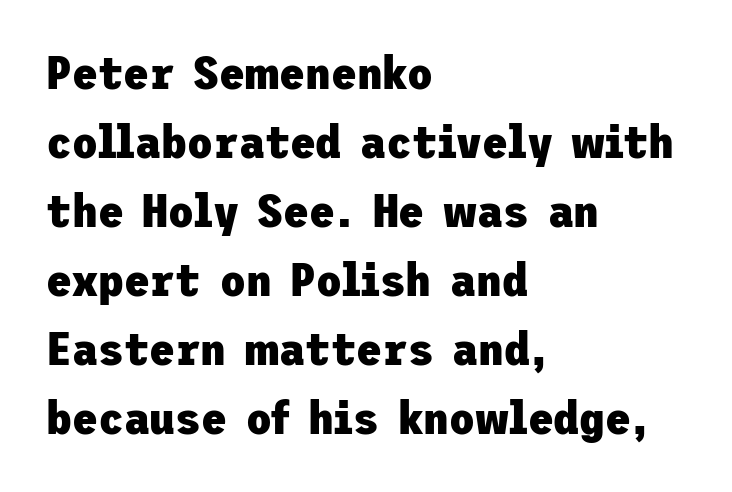
Strokes here are thick enough to call this a true bold. The text was rendered using a sans face with plain stroke endings. Descenders hang freely into open space. A classic flush-left, rag-right setting is used for this passage. The letterforms sit shoulder to shoulder at normal distance. The rendering uses a moderate line-height, typical for paragraphs.
